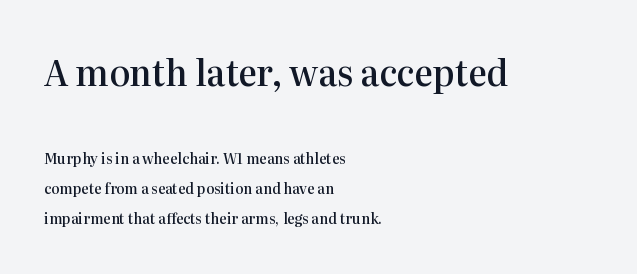
{"serif": "yes", "italic": "no", "bold": "semi", "weight": "semibold", "width": "normal", "stroke_contrast": "high", "x_height": "medium", "monospaced": "no", "underline": "no", "align": "left", "line_spacing": "loose", "line_spacing_ratio": 2.15, "letter_spacing": "normal", "letter_spacing_em": 0.0, "larger_block": "first", "size_ratio": 2.5, "glyph_px": 35}
